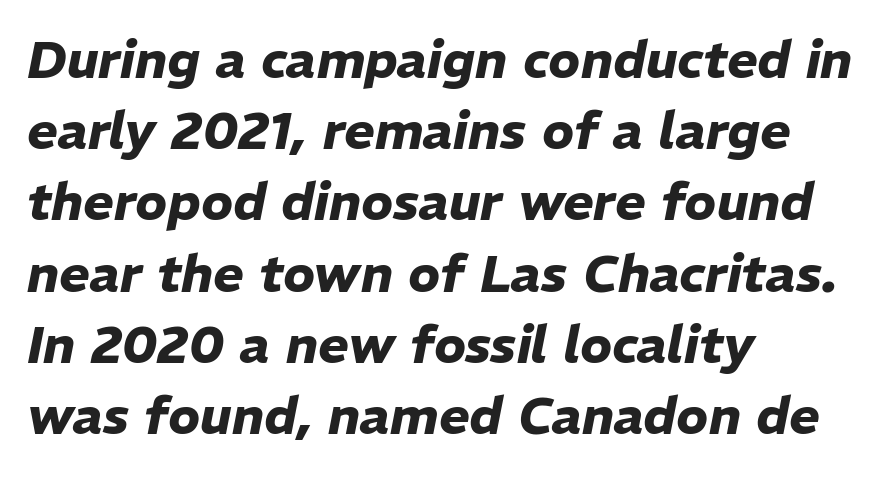
{"italic": "yes", "lean": "right", "slant_degrees": 11, "bold": "yes", "weight": "heavy", "width": "normal", "stroke_contrast": "low", "x_height": "medium", "monospaced": "no", "underline": "no", "align": "left", "line_spacing": "normal", "line_spacing_ratio": 1.37, "letter_spacing": "normal", "letter_spacing_em": 0.0, "glyph_px": 52}
